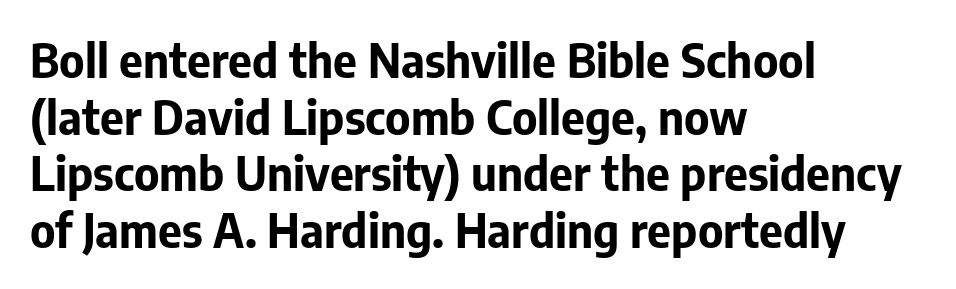
Are there feet on the stems? There aren't — it's a sans. Heft: maximum for text — a bold. The gap between lines stays unmarked. Every character sits straight up, as roman type does. Left-aligned paragraph, ragged on the right.
